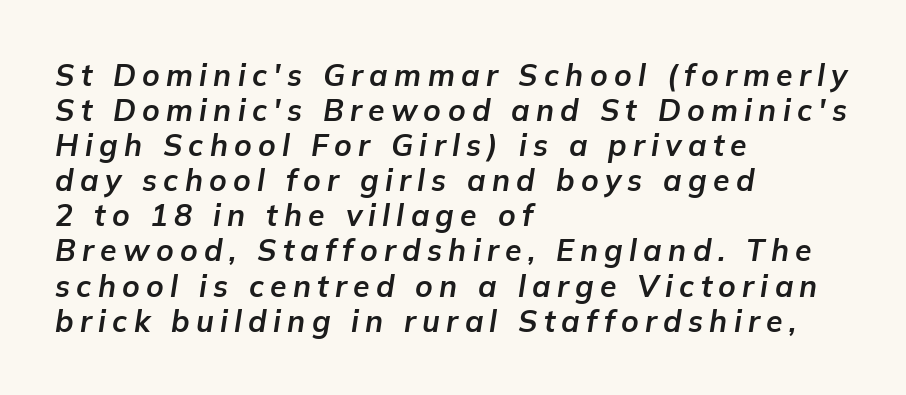
Looking at the ascenders, they clearly lean. Each glyph is drawn with heavy, bold strokes. The passage is arranged the way most books set body copy — flush left. Type without underlining.
